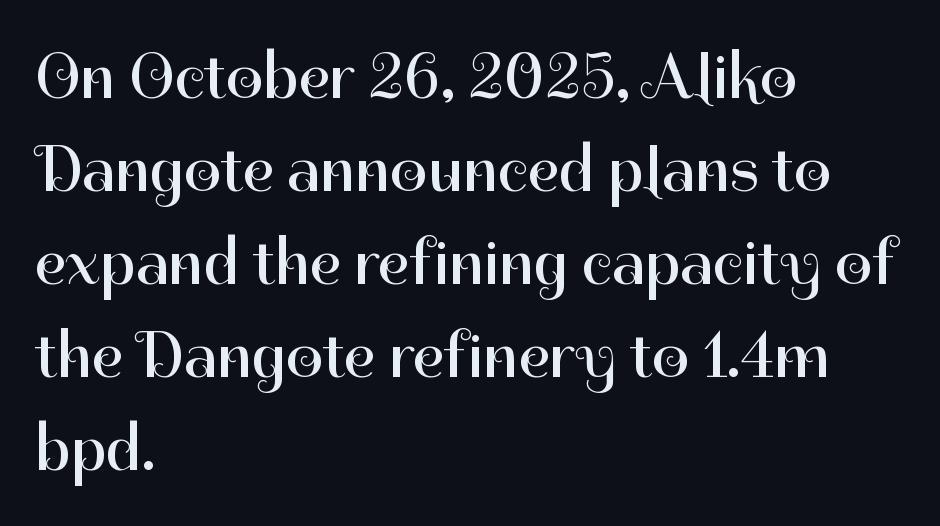
{"serif": "no", "italic": "no", "bold": "no", "weight": "regular", "width": "normal", "stroke_contrast": "high", "x_height": "medium", "monospaced": "no", "underline": "no", "align": "left", "line_spacing": "normal", "line_spacing_ratio": 1.41, "letter_spacing": "normal", "letter_spacing_em": 0.0, "glyph_px": 66}
